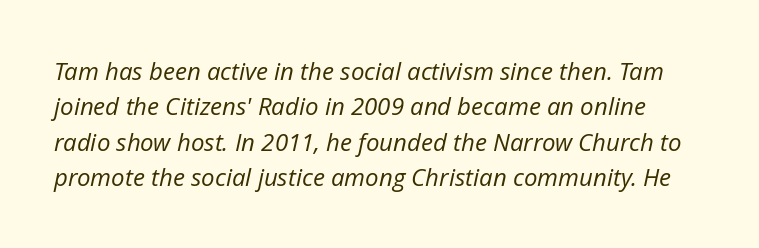
{"italic": "yes", "lean": "right", "slant_degrees": 12, "bold": "no", "underline": "no", "line_spacing": "normal", "line_spacing_ratio": 1.47, "letter_spacing": "normal", "letter_spacing_em": 0.0, "glyph_px": 24}
